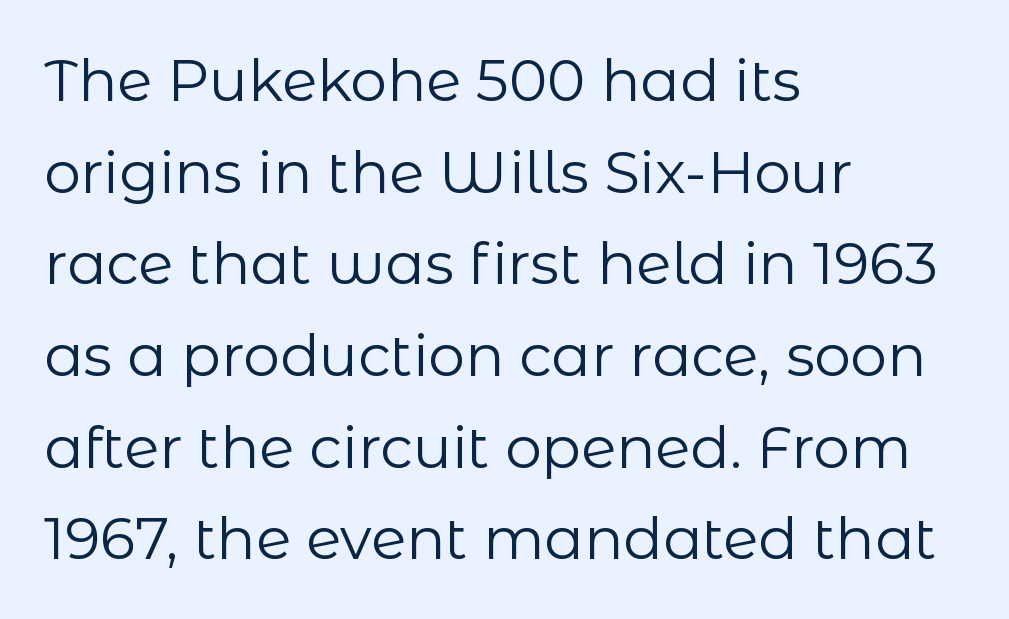
A bare baseline throughout the passage. Proportional: the letters do not fall into vertical columns. A typesetter would mark this as roman, not italic. Examine the stroke ends and you'll find no serifs.
